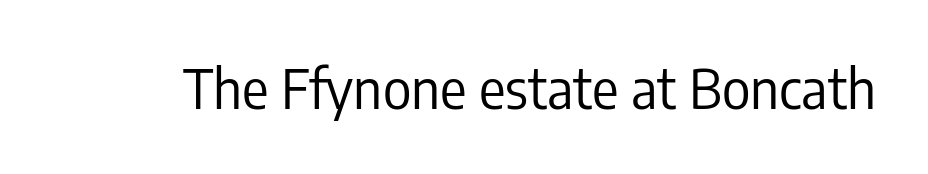
Unlike a traditional serif, this face leaves its strokes unadorned. Short note: letters normally spaced. Think of a printed novel: that variable character pitch is what you see here. Is the stroke heavy? The answer is a plain regular-or-lighter. You can tell it's not italic because the verticals are truly vertical. The foot of each line stays bare and open.
